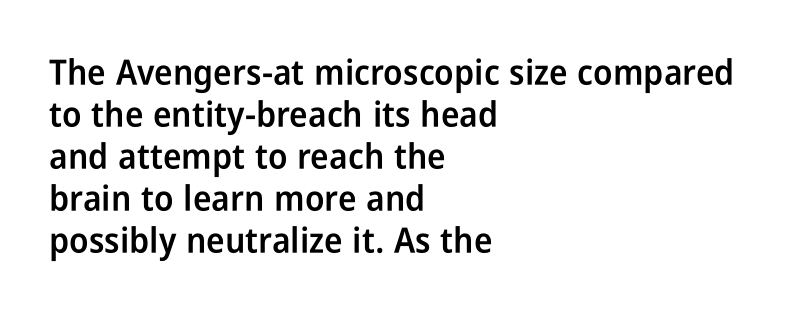
The image shows 35 px semibold, condensed sans-serif type, upright; set left-aligned, line spacing 1.2x, normal letter spacing, not underlined; low stroke contrast and a medium x-height.
